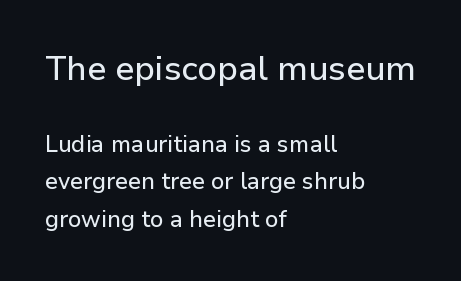
The image shows 34 px sans-serif type, upright; set left-aligned, normal line spacing (1.63x), normal letter spacing, not underlined; the first (top) block is 1.48x larger; low stroke contrast and a medium x-height.
